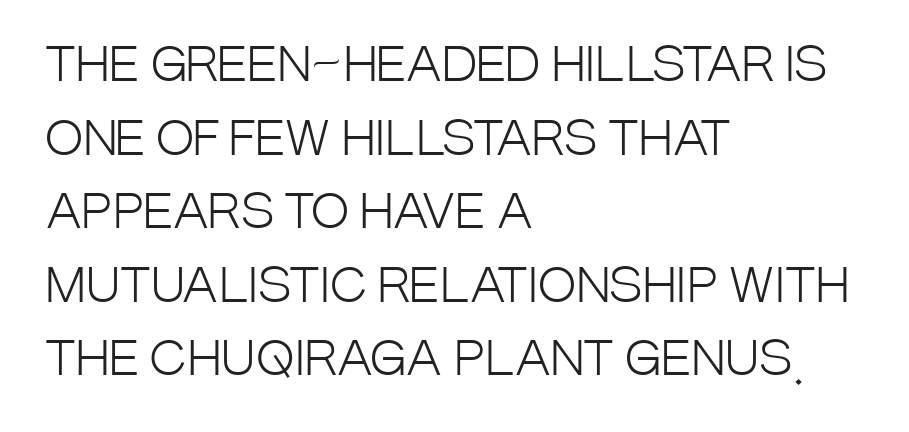
The image shows 46 px light, condensed sans-serif type, upright; set left-aligned, normal line spacing (1.6x), normal letter spacing, not underlined; low stroke contrast and a large x-height.
